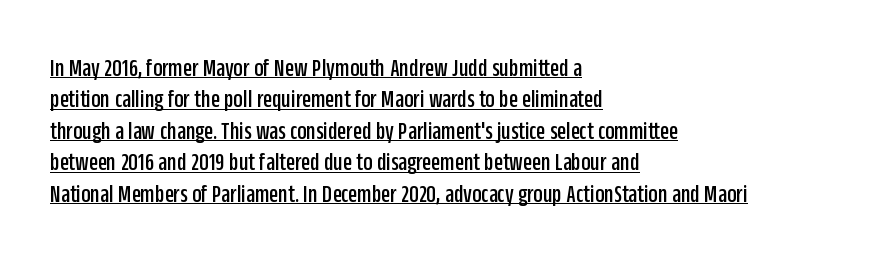
The image shows 26 px text type, upright; set left-aligned, line spacing 1.21x, normal letter spacing, underlined.
